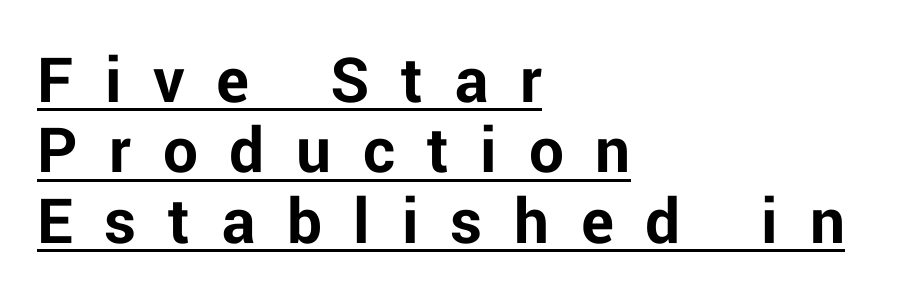
{"serif": "no", "italic": "no", "bold": "yes", "weight": "bold", "width": "normal", "stroke_contrast": "low", "x_height": "medium", "monospaced": "no", "underline": "yes", "align": "left", "line_spacing": "tight", "line_spacing_ratio": 1.02, "letter_spacing": "wide", "letter_spacing_em": 0.46, "glyph_px": 69}
